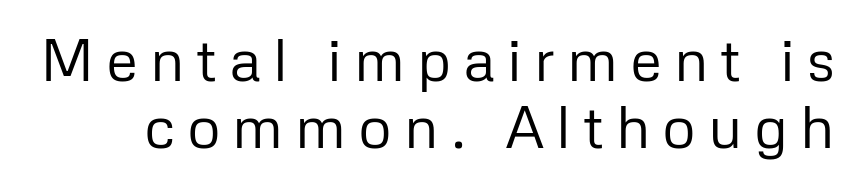
Q: Is the text bold? A: No.
Q: Is the text italic (slanted)? A: No, it is upright.
Q: Is the typeface a serif or a sans-serif typeface? A: Sans-serif.
Q: Is the text underlined? A: No.
Q: Is the spacing between letters normal or unusually wide? A: Unusually wide.
Q: Is the spacing between lines tight, normal or loose? A: Tight.
Q: Width (condensed, normal, or wide)? A: Normal.
Q: Stroke contrast? A: Low.
Q: x-height? A: Medium.
Q: Monospaced? A: No.
